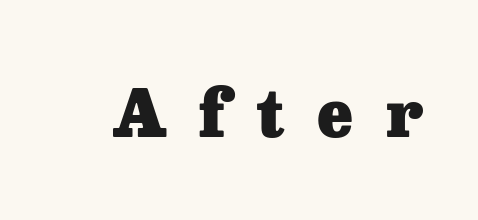
The image shows 65 px heavy serif type, upright; set unusually wide letter spacing (+0.5 em), not underlined; low stroke contrast and a medium x-height.
